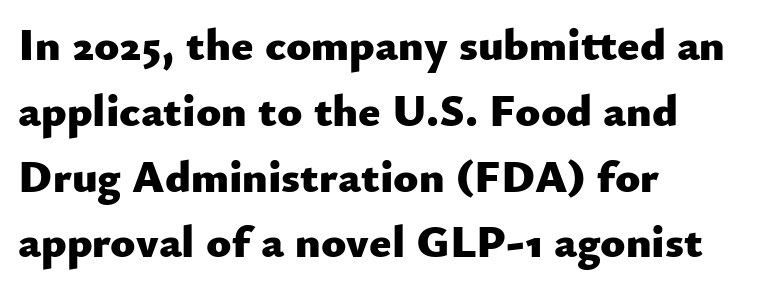
{"serif": "no", "italic": "no", "bold": "yes", "weight": "heavy", "width": "normal", "stroke_contrast": "low", "x_height": "small", "monospaced": "no", "underline": "no", "align": "left", "line_spacing": "normal", "line_spacing_ratio": 1.43, "letter_spacing": "normal", "letter_spacing_em": 0.0, "glyph_px": 46}
